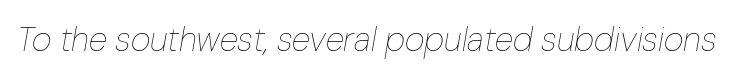
The image shows 34 px thin, condensed type, italic (leaning right); set normal letter spacing, not underlined; low stroke contrast and a medium x-height.
